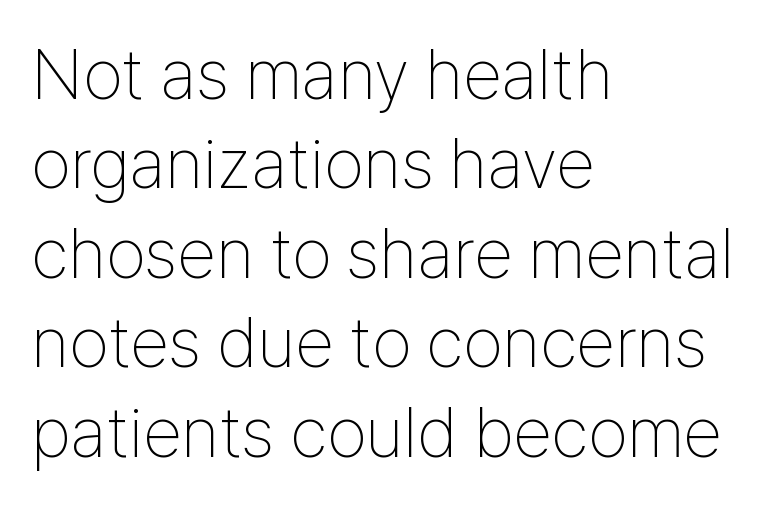
{"serif": "no", "italic": "no", "bold": "no", "weight": "thin", "width": "condensed", "stroke_contrast": "low", "x_height": "medium", "monospaced": "no", "underline": "no", "align": "left", "line_spacing": "normal", "line_spacing_ratio": 1.26, "letter_spacing": "normal", "letter_spacing_em": 0.0, "glyph_px": 71}
